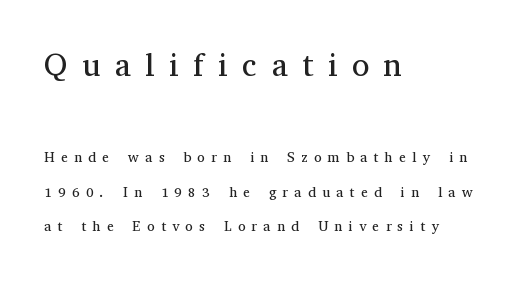
The image shows 32 px regular-weight serif type, upright; set left-aligned, loose line spacing (2.46x), unusually wide letter spacing (+0.45 em), not underlined; the first (top) block is 2.29x larger; medium stroke contrast and a medium x-height.
